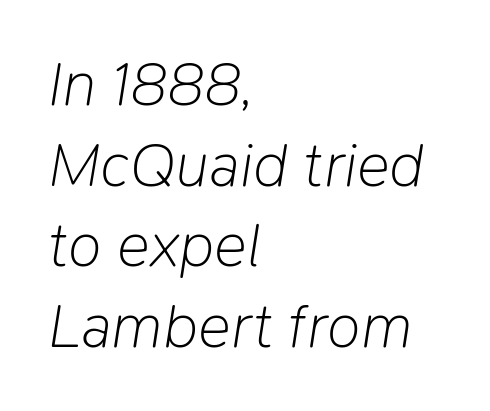
Q: Is the text bold? A: No.
Q: Is the text italic (slanted)? A: Yes, it leans right by about 9 degrees.
Q: Is the text underlined? A: No.
Q: How is the paragraph aligned? A: Left-aligned.
Q: Is the spacing between letters normal or unusually wide? A: Normal.
Q: Is the spacing between lines tight, normal or loose? A: Normal.
Q: Width (condensed, normal, or wide)? A: Normal.
Q: Stroke contrast? A: Low.
Q: x-height? A: Medium.
Q: Monospaced? A: No.
